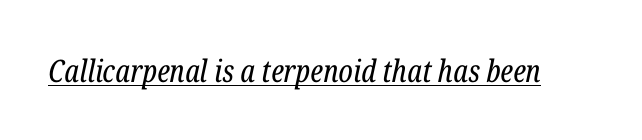
Q: Is the text bold? A: No.
Q: Is the text italic (slanted)? A: Yes, it leans right by about 12 degrees.
Q: Is the typeface a serif or a sans-serif typeface? A: Serif.
Q: Is the text underlined? A: Yes.
Q: Is the spacing between letters normal or unusually wide? A: Normal.
Q: Width (condensed, normal, or wide)? A: Condensed.
Q: Stroke contrast? A: Low.
Q: x-height? A: Medium.
Q: Monospaced? A: No.
